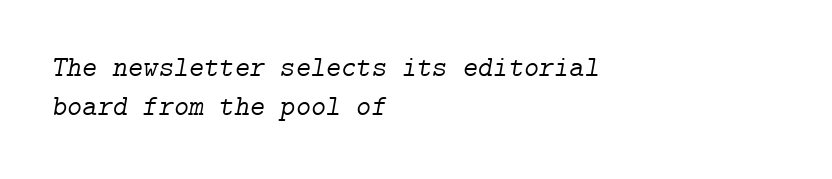
Each row of text sits above clean, open space. Where is the straight margin? On the left. The passage shown is typeset with a serif family. Regular leading.
